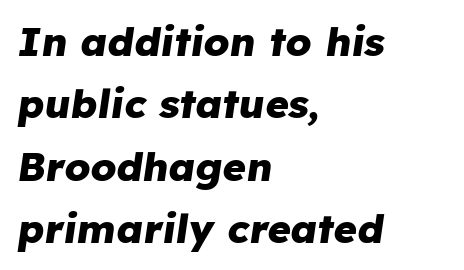
Do the characters align in a grid? No, the font is proportional. Is the letter spacing exaggerated? No — it looks like the ordinary default. The lettering tilts uniformly, giving the passage an italic look. The vertical gap from one line to the next is medium. Each glyph is drawn with heavy, bold strokes.
